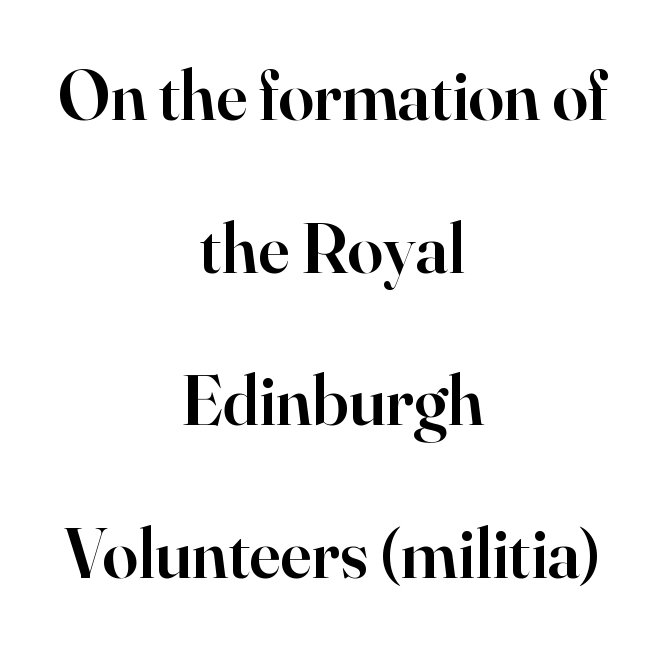
This rendering leaves character spacing at its baseline value. Each line is balanced around a shared central axis. What's the leading like? Stretched, with rows far apart. The face used here is seriffed, in the tradition of book romans. Notice how the stems are strictly vertical — no italics here.
